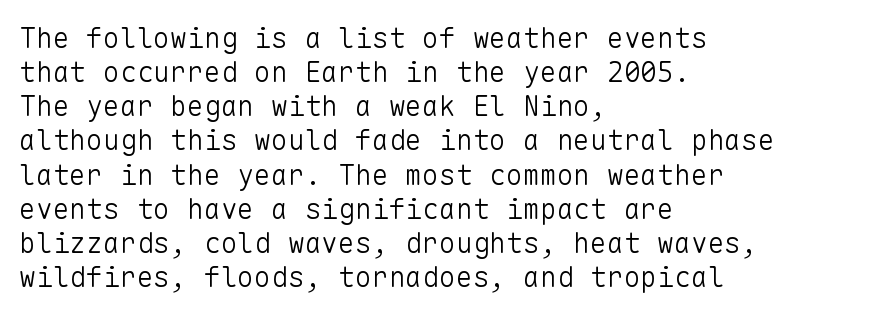
Q: Is the text bold? A: No.
Q: Is the text italic (slanted)? A: No, it is upright.
Q: Is the typeface a serif or a sans-serif typeface? A: Sans-serif.
Q: Is the text underlined? A: No.
Q: How is the paragraph aligned? A: Left-aligned.
Q: Is the spacing between letters normal or unusually wide? A: Normal.
Q: Width (condensed, normal, or wide)? A: Normal.
Q: Stroke contrast? A: Low.
Q: x-height? A: Medium.
Q: Monospaced? A: Yes.
